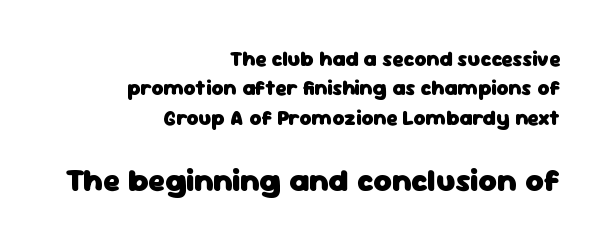
Q: Is the text bold? A: Yes.
Q: Is the text italic (slanted)? A: No, it is upright.
Q: Is the typeface a serif or a sans-serif typeface? A: Sans-serif.
Q: Is the text underlined? A: No.
Q: How is the paragraph aligned? A: Right-aligned.
Q: Is the spacing between letters normal or unusually wide? A: Normal.
Q: Is the spacing between lines tight, normal or loose? A: Normal.
Q: Which block of text is set in a larger size, the first (top) or the second (bottom)? A: The second (bottom) one.
Q: Width (condensed, normal, or wide)? A: Normal.
Q: Stroke contrast? A: Low.
Q: x-height? A: Medium.
Q: Monospaced? A: No.
